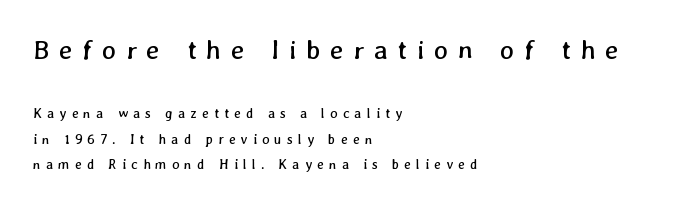
Check the space under the baseline: it is left empty. These glyphs show unthickened strokes, regular width or finer. Scale decreases going downward across the two blocks. Line starts are locked; line ends wander. Between one letter and the next there's a generous, obvious gap.
